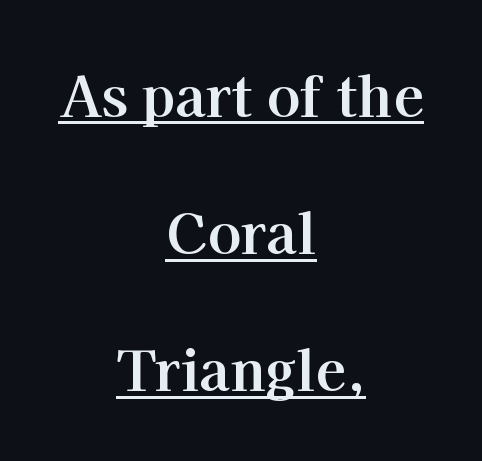
Q: Is the text bold? A: Yes.
Q: Is the text italic (slanted)? A: No, it is upright.
Q: Is the typeface a serif or a sans-serif typeface? A: Serif.
Q: Is the text underlined? A: Yes.
Q: How is the paragraph aligned? A: Centered.
Q: Is the spacing between letters normal or unusually wide? A: Normal.
Q: Is the spacing between lines tight, normal or loose? A: Loose.
Q: Width (condensed, normal, or wide)? A: Normal.
Q: Stroke contrast? A: High.
Q: x-height? A: Medium.
Q: Monospaced? A: No.
